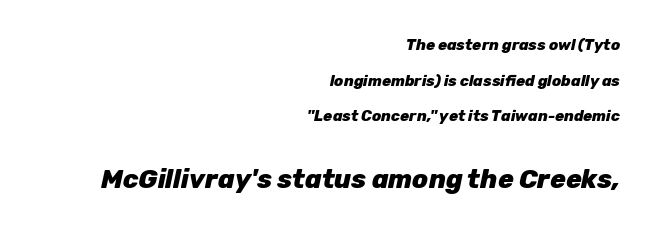
{"italic": "yes", "lean": "right", "slant_degrees": 12, "bold": "yes", "underline": "no", "align": "right", "line_spacing": "loose", "line_spacing_ratio": 2.38, "letter_spacing": "normal", "letter_spacing_em": 0.0, "larger_block": "second", "size_ratio": 1.73, "glyph_px": 26}
